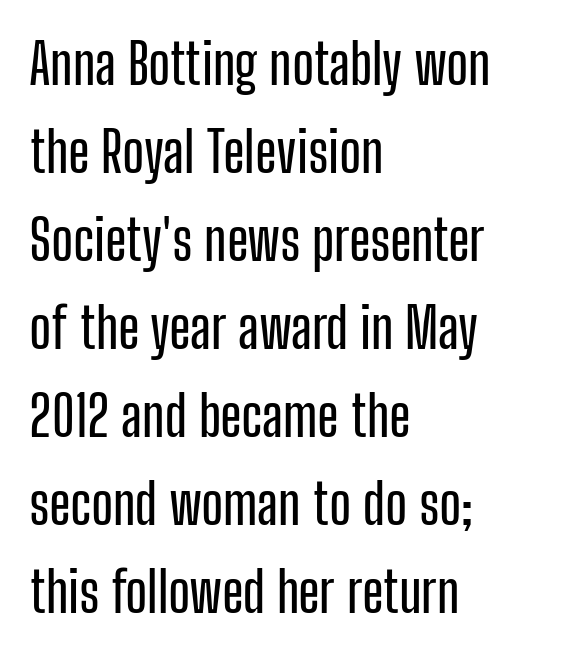
Q: Is the text italic (slanted)? A: No, it is upright.
Q: Is the typeface a serif or a sans-serif typeface? A: Sans-serif.
Q: Is the text underlined? A: No.
Q: How is the paragraph aligned? A: Left-aligned.
Q: Is the spacing between letters normal or unusually wide? A: Normal.
Q: Is the spacing between lines tight, normal or loose? A: Normal.
Q: Width (condensed, normal, or wide)? A: Condensed.
Q: Stroke contrast? A: Low.
Q: x-height? A: Medium.
Q: Monospaced? A: No.
